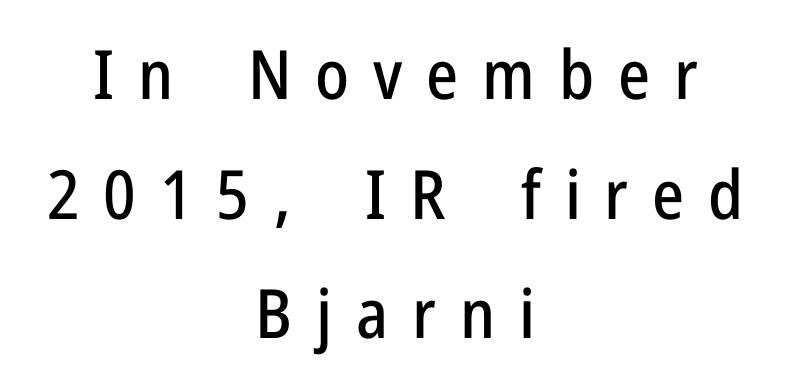
The image shows 68 px condensed sans-serif type, upright; set centered, line spacing 1.76x, unusually wide letter spacing (+0.35 em), not underlined; low stroke contrast and a medium x-height.
